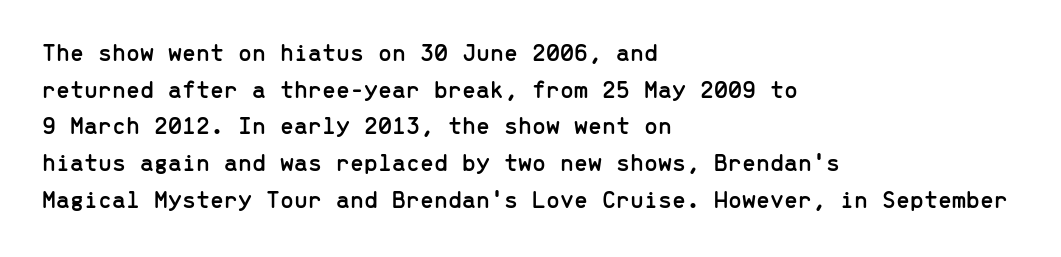
The letters stand straight up with perfectly vertical stems. The tracking reads as untouched default to a designer's eye. Vertical spacing — default. All the whitespace from short lines collects on the right. Bare-footed words on every line.
